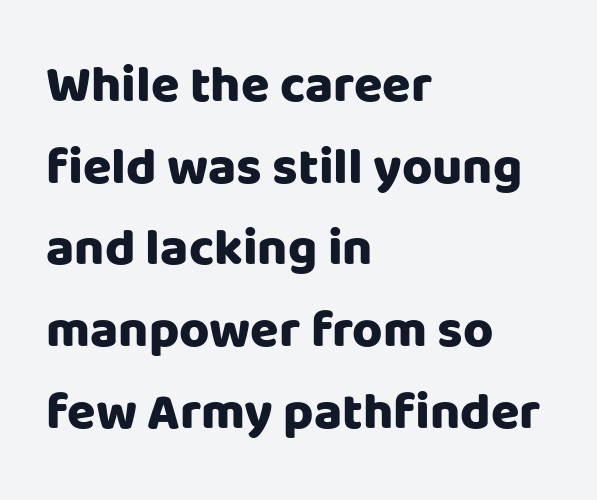
{"serif": "no", "italic": "no", "bold": "yes", "weight": "heavy", "width": "normal", "stroke_contrast": "low", "x_height": "large", "monospaced": "no", "underline": "no", "align": "left", "line_spacing": "normal", "line_spacing_ratio": 1.57, "letter_spacing": "normal", "letter_spacing_em": 0.0, "glyph_px": 52}
